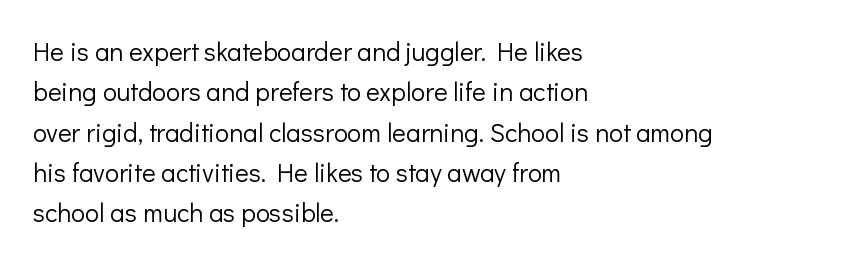
Check the space under the baseline: it is left empty. The type sits square on the baseline with zero lean. Line spacing here is normal. Casual observation: everything's shoved over to the left. Honestly, the letter spacing is just normal — you wouldn't notice it.
